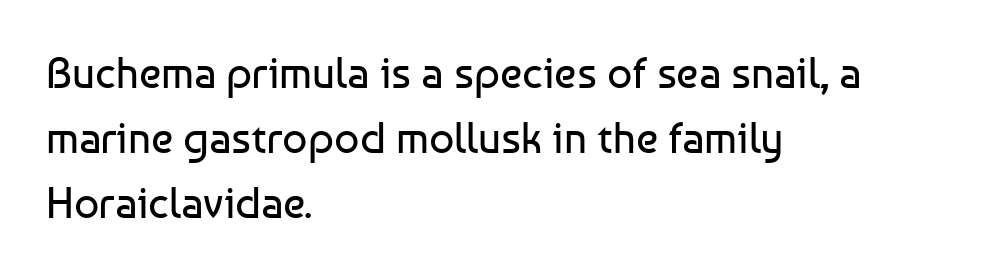
The image shows 44 px regular-weight sans-serif type, upright; set left-aligned, normal line spacing (1.48x), normal letter spacing, not underlined; low stroke contrast and a medium x-height.
